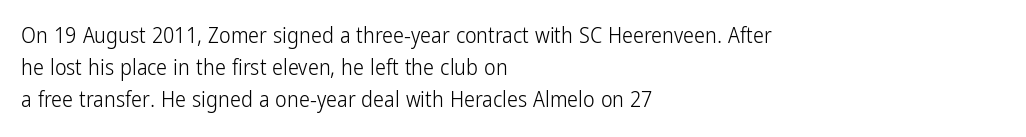
Q: Is the text bold? A: No.
Q: Is the text italic (slanted)? A: No, it is upright.
Q: Is the text underlined? A: No.
Q: How is the paragraph aligned? A: Left-aligned.
Q: Is the spacing between letters normal or unusually wide? A: Normal.
Q: Is the spacing between lines tight, normal or loose? A: Normal.
